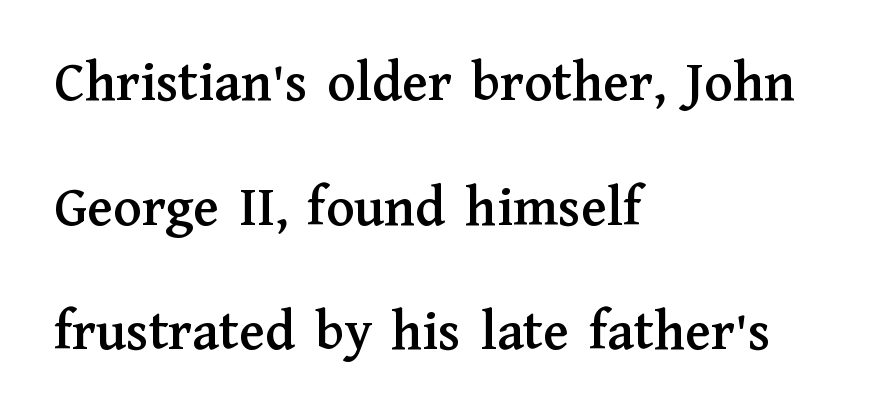
Q: Is the text italic (slanted)? A: No, it is upright.
Q: Is the typeface a serif or a sans-serif typeface? A: Serif.
Q: Is the text underlined? A: No.
Q: How is the paragraph aligned? A: Left-aligned.
Q: Is the spacing between letters normal or unusually wide? A: Normal.
Q: Is the spacing between lines tight, normal or loose? A: Loose.
Q: Width (condensed, normal, or wide)? A: Normal.
Q: Stroke contrast? A: Medium.
Q: x-height? A: Medium.
Q: Monospaced? A: No.
